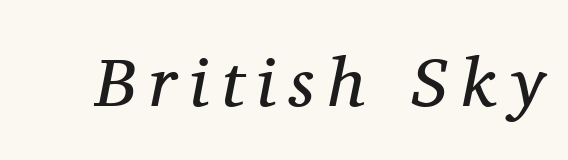
Display-style spreading of the glyphs; the letterfit is very open. Is this a fixed-width face? No — the glyphs have proportional, varying widths. Type style note: has serifs. The passage shown leans; its letterforms are oblique. Only glyphs here, with clear space below each row.
